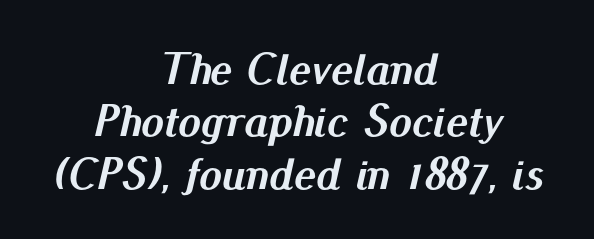
Neither beginnings nor endings align; midpoints do. These lines were composed using italics. Check the space under the baseline: it is left empty. Compared with an ordinary text face, these strokes are far heavier — a full bold. The rendering keeps characters at their native spacing. Closely set lines give the paragraph a compact silhouette.
